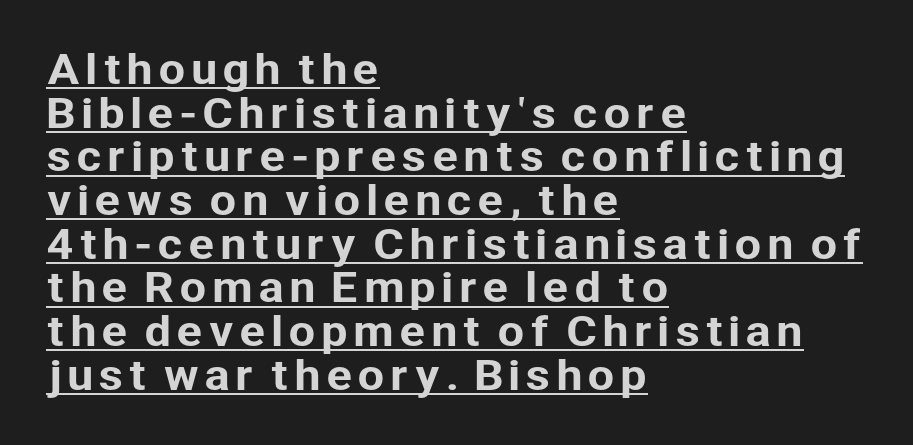
The image shows 39 px sans-serif type, upright; set left-aligned, tight line spacing (1.12x), underlined; low stroke contrast and a medium x-height.
